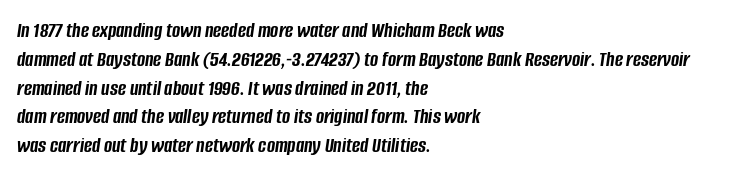
The image shows 22 px bold type, italic (leaning right); set left-aligned, normal line spacing (1.31x), normal letter spacing, not underlined.
